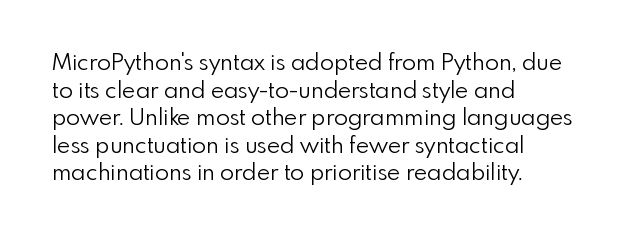
The image shows 23 px text type, upright; set left-aligned, line spacing 1.2x, normal letter spacing, not underlined.
